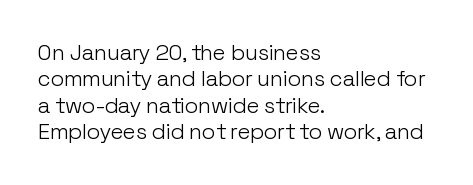
Q: Is the text bold? A: No.
Q: Is the text italic (slanted)? A: No, it is upright.
Q: Is the text underlined? A: No.
Q: How is the paragraph aligned? A: Left-aligned.
Q: Is the spacing between letters normal or unusually wide? A: Normal.
